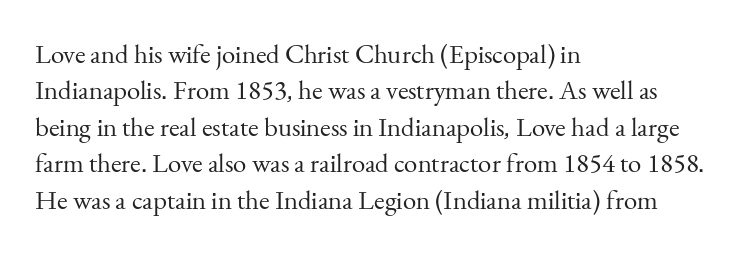
Q: Is the text bold? A: No.
Q: Is the text italic (slanted)? A: No, it is upright.
Q: Is the text underlined? A: No.
Q: How is the paragraph aligned? A: Left-aligned.
Q: Is the spacing between letters normal or unusually wide? A: Normal.
Q: Is the spacing between lines tight, normal or loose? A: Normal.
